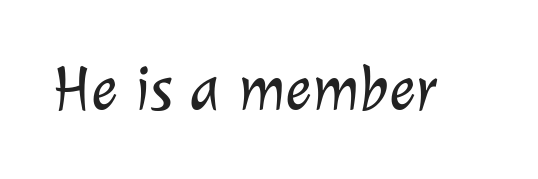
The image shows 63 px light sans-serif type; set normal letter spacing, not underlined; low stroke contrast and a medium x-height.
